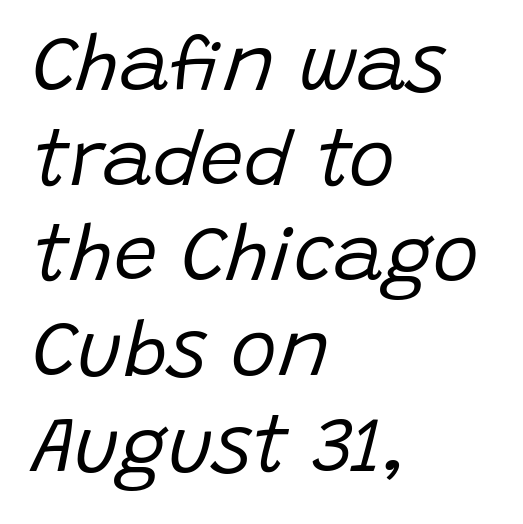
The image shows 78 px regular-weight type, italic (leaning right); set left-aligned, line spacing 1.22x, normal letter spacing, not underlined; low stroke contrast and a large x-height.
